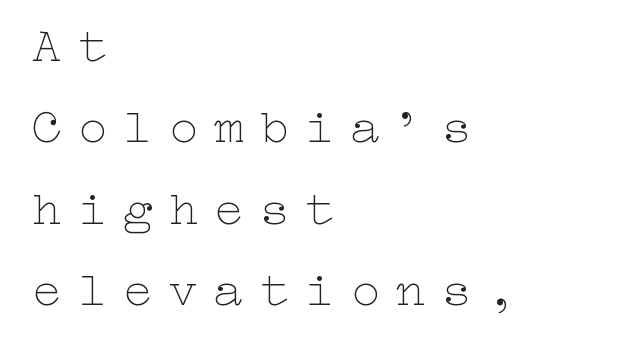
Q: Is the text bold? A: No.
Q: Is the text italic (slanted)? A: No, it is upright.
Q: Is the text underlined? A: No.
Q: How is the paragraph aligned? A: Left-aligned.
Q: Is the spacing between letters normal or unusually wide? A: Unusually wide.
Q: Is the spacing between lines tight, normal or loose? A: Normal.
Q: Width (condensed, normal, or wide)? A: Wide.
Q: Stroke contrast? A: Low.
Q: x-height? A: Medium.
